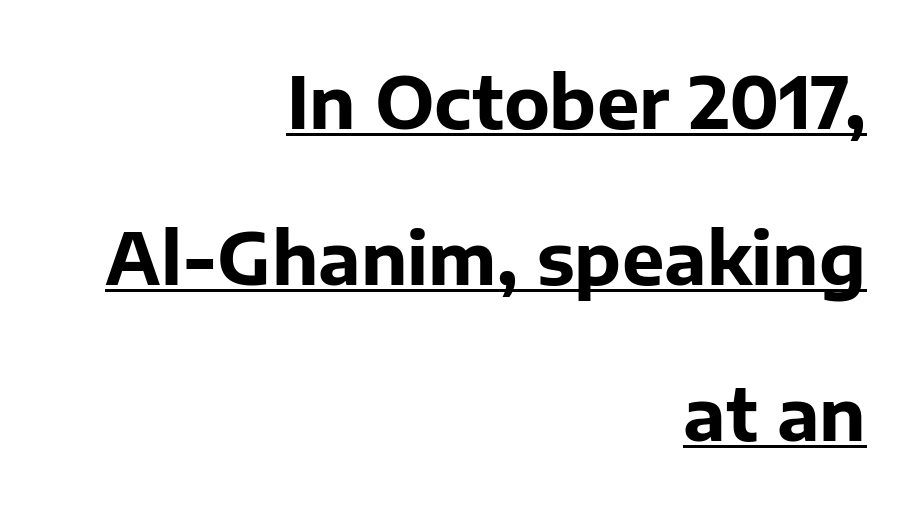
The image shows 71 px bold sans-serif type, upright; set right-aligned, loose line spacing (2.2x), normal letter spacing, underlined; low stroke contrast and a medium x-height.
